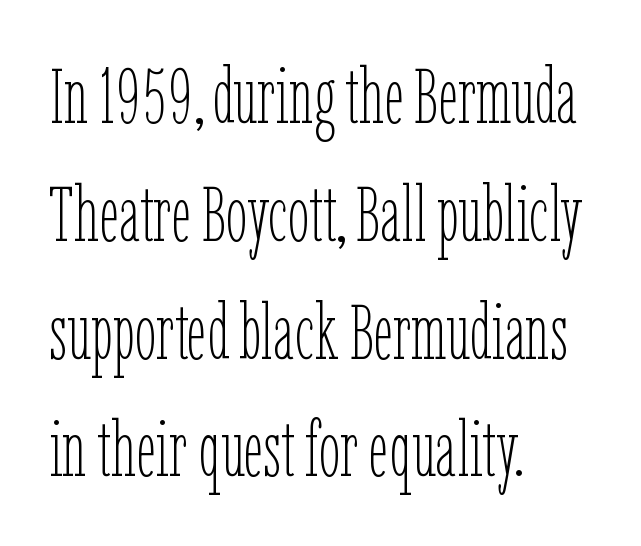
Is there much room between lines? A standard amount, neither cramped nor airy. Spacing verdict: proportional, widths tailored to each character. Style check: upright. Anything drawn beneath the words? Only blank space. Vertical stems look standard width or narrower in stroke. If you drew a ruler down the left edge, every line would touch it.
